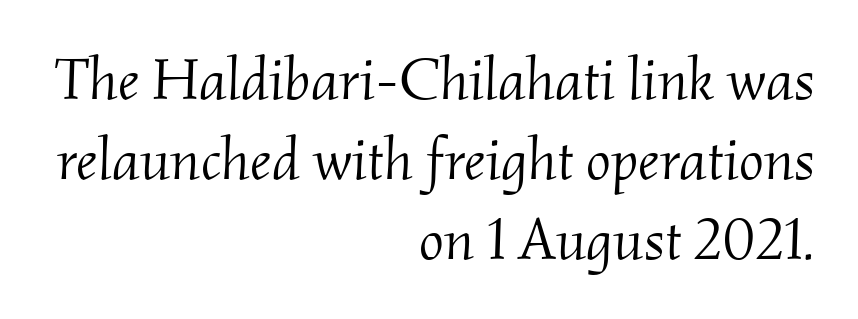
Q: Is the text bold? A: No.
Q: Is the text italic (slanted)? A: Yes, it leans right by about 2 degrees.
Q: Is the typeface a serif or a sans-serif typeface? A: Serif.
Q: Is the text underlined? A: No.
Q: How is the paragraph aligned? A: Right-aligned.
Q: Is the spacing between letters normal or unusually wide? A: Normal.
Q: Is the spacing between lines tight, normal or loose? A: Normal.
Q: Width (condensed, normal, or wide)? A: Normal.
Q: Stroke contrast? A: Medium.
Q: x-height? A: Small.
Q: Monospaced? A: No.
